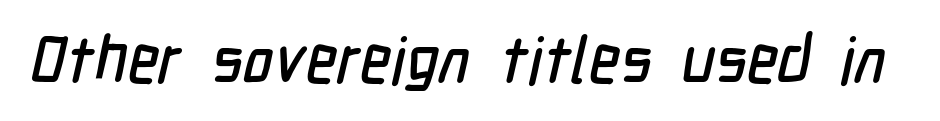
The glyphs in this specimen are sans serif. Looks like regular typesetting: each glyph gets only the width it needs. Rule under the text: the space is simply empty. Each word holds together tightly as a unit, with standard inter-letter gaps.
